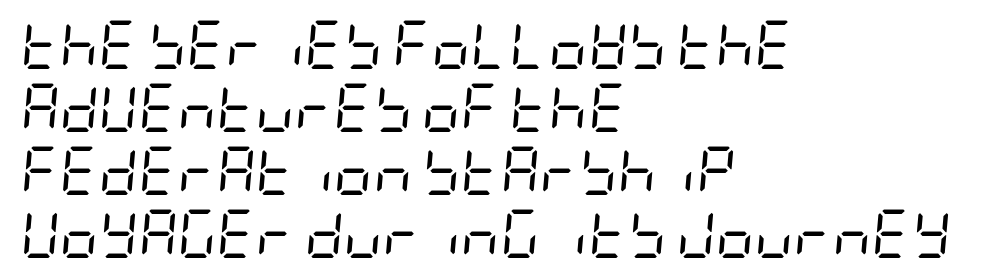
Q: Is the text bold? A: No.
Q: Is the text italic (slanted)? A: Yes, it leans right by about 5 degrees.
Q: Is the text underlined? A: No.
Q: How is the paragraph aligned? A: Left-aligned.
Q: Is the spacing between letters normal or unusually wide? A: Normal.
Q: Is the spacing between lines tight, normal or loose? A: Normal.
Q: Width (condensed, normal, or wide)? A: Condensed.
Q: Stroke contrast? A: Low.
Q: x-height? A: Large.
